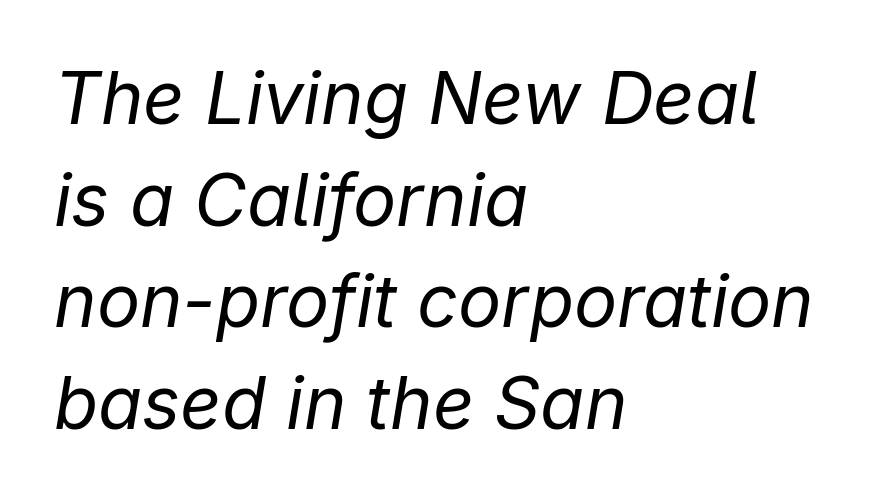
The image shows 72 px regular-weight type, italic (leaning right); set left-aligned, normal line spacing (1.41x), normal letter spacing, not underlined; low stroke contrast and a medium x-height.
